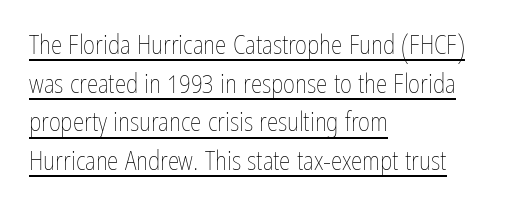
Ink coverage per letter is moderate at most. You can see a thin bar hugging the bottom of the glyphs. Every row of glyphs begins at an identical x-position on the left. The block of text has a typical density, with ordinary space between rows. No italicization has been applied; the sample stays upright.
